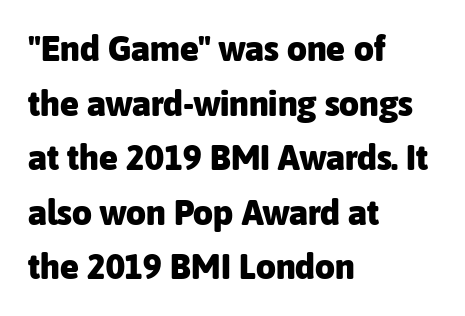
The image shows 35 px heavy sans-serif type, upright; set left-aligned, normal line spacing (1.56x), normal letter spacing, not underlined; low stroke contrast and a medium x-height.
